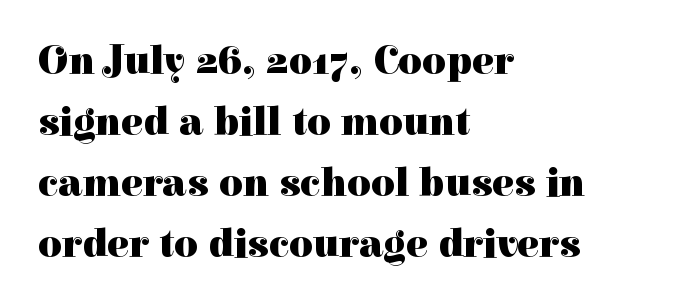
{"serif": "yes", "italic": "no", "bold": "yes", "weight": "heavy", "width": "normal", "stroke_contrast": "high", "x_height": "medium", "monospaced": "no", "underline": "no", "align": "left", "line_spacing": "normal", "line_spacing_ratio": 1.49, "letter_spacing": "normal", "letter_spacing_em": 0.0, "glyph_px": 41}
